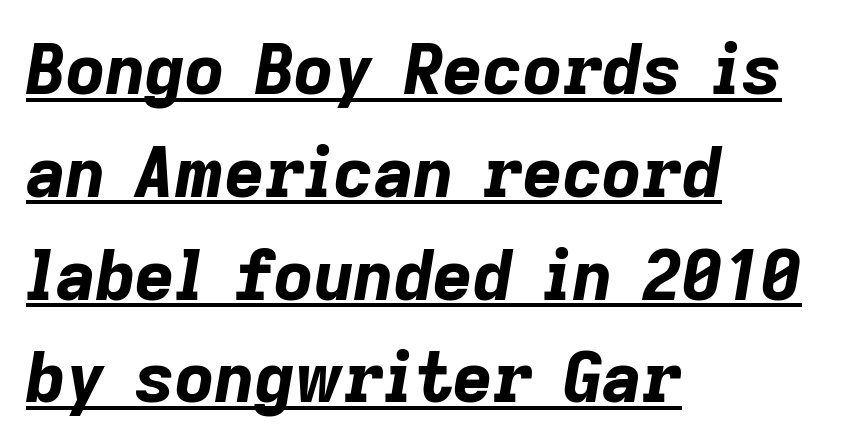
Q: Is the text bold? A: Yes.
Q: Is the text italic (slanted)? A: Yes, it leans right by about 9 degrees.
Q: Is the text underlined? A: Yes.
Q: How is the paragraph aligned? A: Left-aligned.
Q: Is the spacing between letters normal or unusually wide? A: Normal.
Q: Is the spacing between lines tight, normal or loose? A: Normal.
Q: Width (condensed, normal, or wide)? A: Normal.
Q: Stroke contrast? A: Low.
Q: x-height? A: Medium.
Q: Monospaced? A: No.
